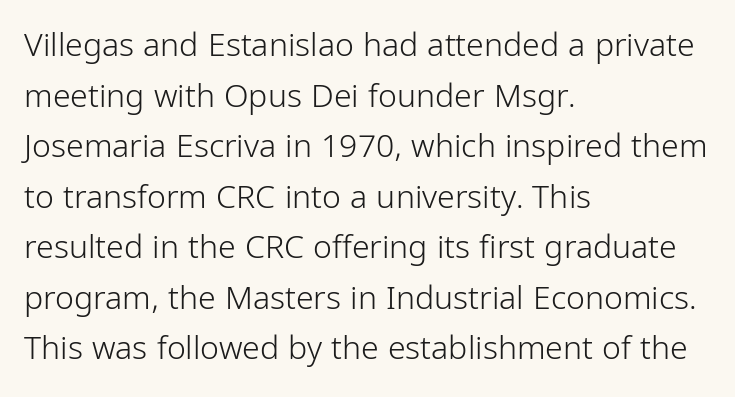
Each letter keeps its own natural width here, so spacing adapts to shape. One glance says typical: line gaps are just what's usual. The area under the type is left untouched. Weight: in the light-to-regular range. If you drew a ruler down the left edge, every line would touch it.
